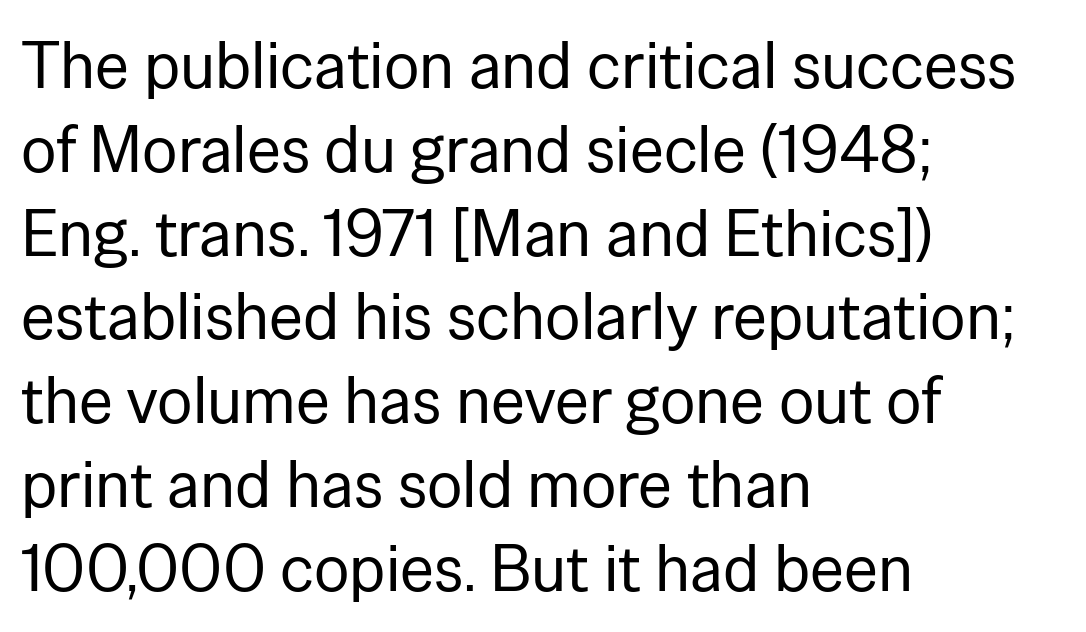
Q: Is the text bold? A: No.
Q: Is the text italic (slanted)? A: No, it is upright.
Q: Is the typeface a serif or a sans-serif typeface? A: Sans-serif.
Q: Is the text underlined? A: No.
Q: How is the paragraph aligned? A: Left-aligned.
Q: Is the spacing between letters normal or unusually wide? A: Normal.
Q: Is the spacing between lines tight, normal or loose? A: Normal.
Q: Width (condensed, normal, or wide)? A: Normal.
Q: Stroke contrast? A: Low.
Q: x-height? A: Medium.
Q: Monospaced? A: No.
